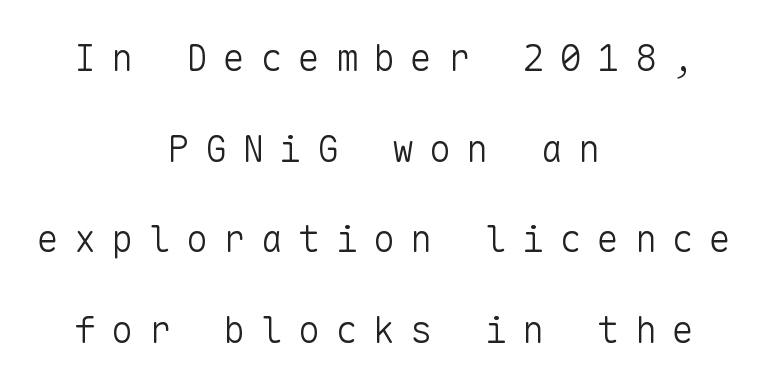
{"serif": "no", "italic": "no", "bold": "no", "weight": "light", "width": "normal", "stroke_contrast": "low", "x_height": "medium", "monospaced": "yes", "underline": "no", "align": "center", "line_spacing": "loose", "line_spacing_ratio": 2.45, "letter_spacing": "wide", "letter_spacing_em": 0.41, "glyph_px": 37}
